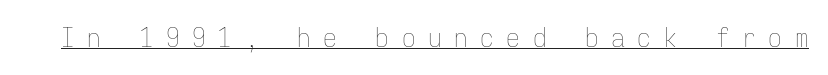
The image shows 27 px text type, upright; set unusually wide letter spacing (+0.47 em), underlined.
